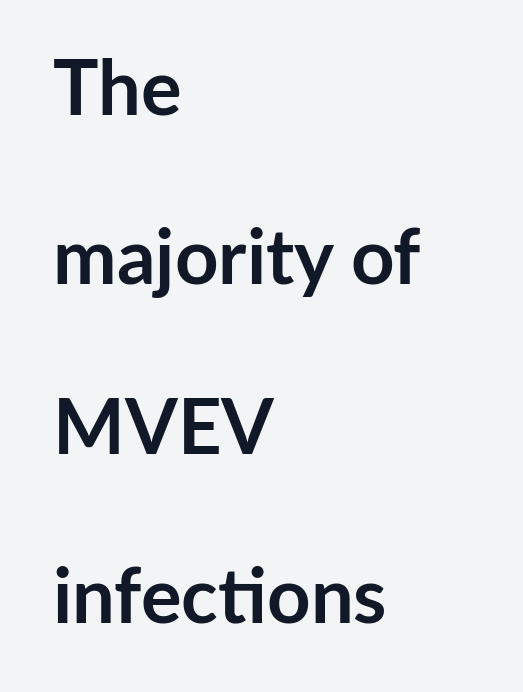
Q: Is the text bold? A: Yes.
Q: Is the text italic (slanted)? A: No, it is upright.
Q: Is the typeface a serif or a sans-serif typeface? A: Sans-serif.
Q: Is the text underlined? A: No.
Q: How is the paragraph aligned? A: Left-aligned.
Q: Is the spacing between letters normal or unusually wide? A: Normal.
Q: Is the spacing between lines tight, normal or loose? A: Loose.
Q: Width (condensed, normal, or wide)? A: Normal.
Q: Stroke contrast? A: Low.
Q: x-height? A: Medium.
Q: Monospaced? A: No.
